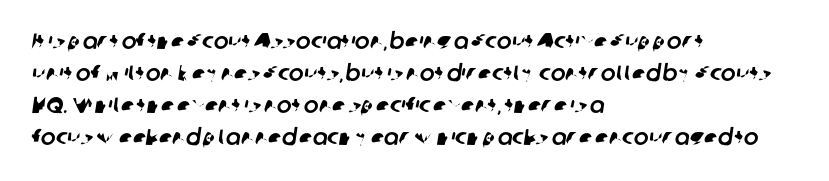
The image shows 22 px text type; set left-aligned, normal line spacing (1.45x), normal letter spacing, not underlined.
